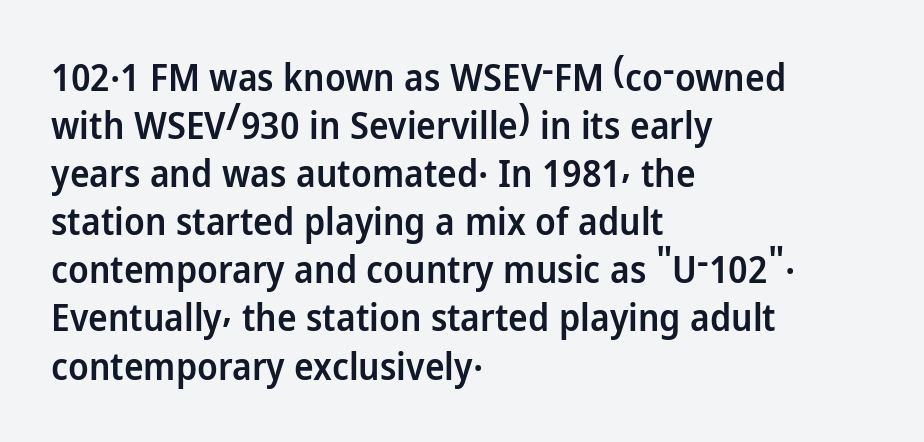
No extra tracking has been applied to these lines. Looks like regular typesetting: each glyph gets only the width it needs. Do the letters lean? They stand straight. The typesetter chose a ragged-right arrangement here. The leading is moderate, giving the passage an even texture.
